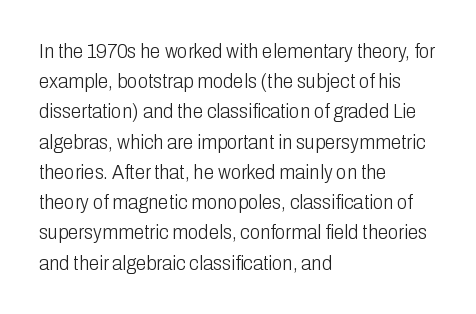
{"italic": "no", "bold": "no", "underline": "no", "align": "left", "line_spacing": "normal", "line_spacing_ratio": 1.44, "letter_spacing": "normal", "letter_spacing_em": 0.0, "glyph_px": 21}
